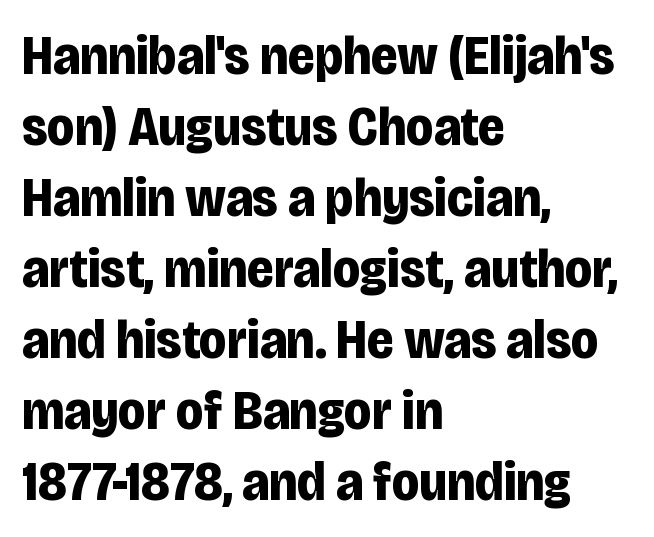
The image shows 55 px bold, condensed sans-serif type, upright; set left-aligned, normal line spacing (1.29x), normal letter spacing, not underlined; low stroke contrast and a large x-height.
